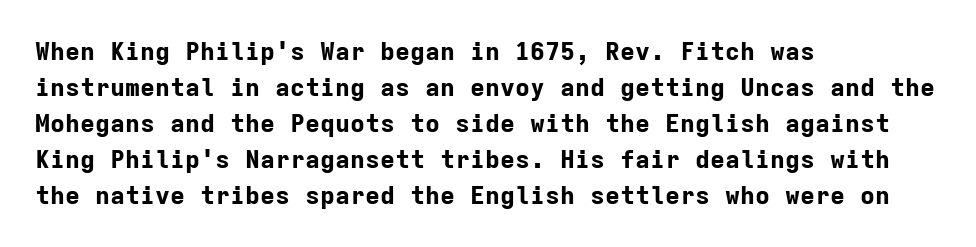
The image shows 25 px bold type, upright; set left-aligned, normal line spacing (1.44x), normal letter spacing, not underlined.
